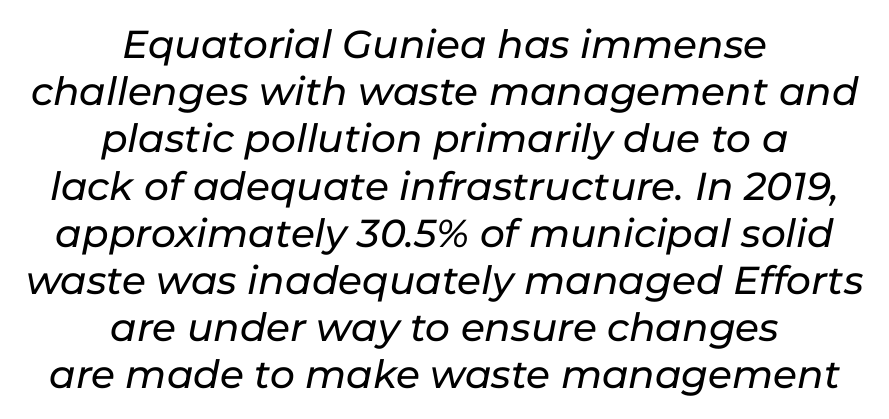
Each row of text sits above clean, open space. Horizontally, the lines are justified to the midpoint only. Italic: yes, the glyphs are oblique. Is this a fixed-width face? No — the glyphs have proportional, varying widths. This sample uses plain, unmodified letter spacing.
